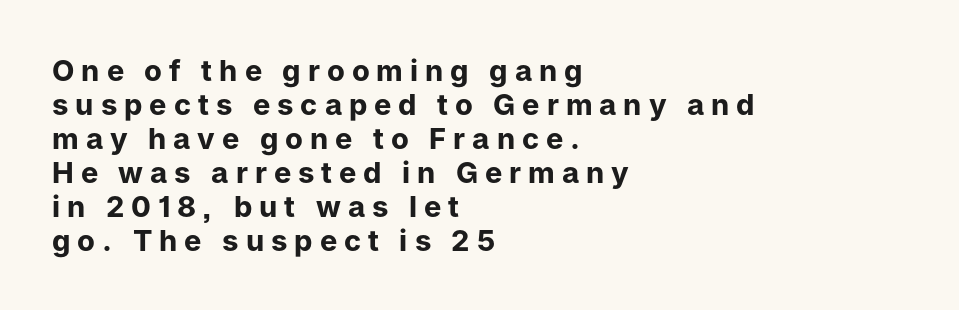
Q: Is the text bold? A: Yes.
Q: Is the text italic (slanted)? A: No, it is upright.
Q: Is the typeface a serif or a sans-serif typeface? A: Sans-serif.
Q: Is the text underlined? A: No.
Q: How is the paragraph aligned? A: Left-aligned.
Q: Is the spacing between letters normal or unusually wide? A: Unusually wide.
Q: Width (condensed, normal, or wide)? A: Normal.
Q: Stroke contrast? A: Low.
Q: x-height? A: Medium.
Q: Monospaced? A: No.
